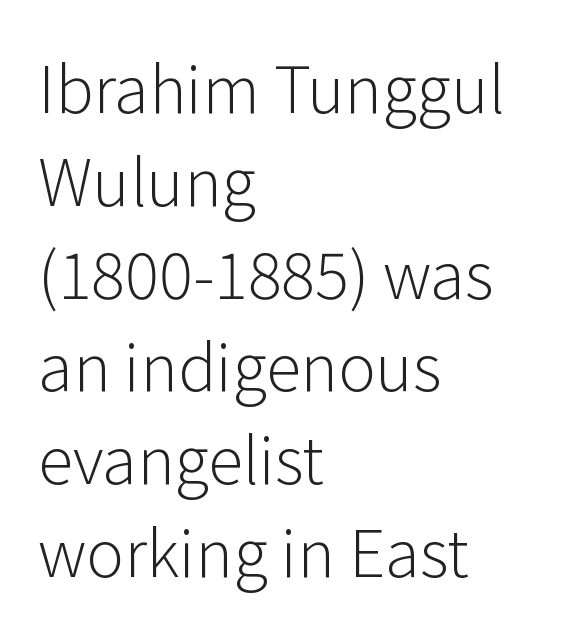
{"serif": "no", "italic": "no", "bold": "no", "weight": "light", "width": "normal", "stroke_contrast": "low", "x_height": "medium", "monospaced": "no", "underline": "no", "align": "left", "line_spacing": "normal", "line_spacing_ratio": 1.45, "letter_spacing": "normal", "letter_spacing_em": 0.0, "glyph_px": 64}
